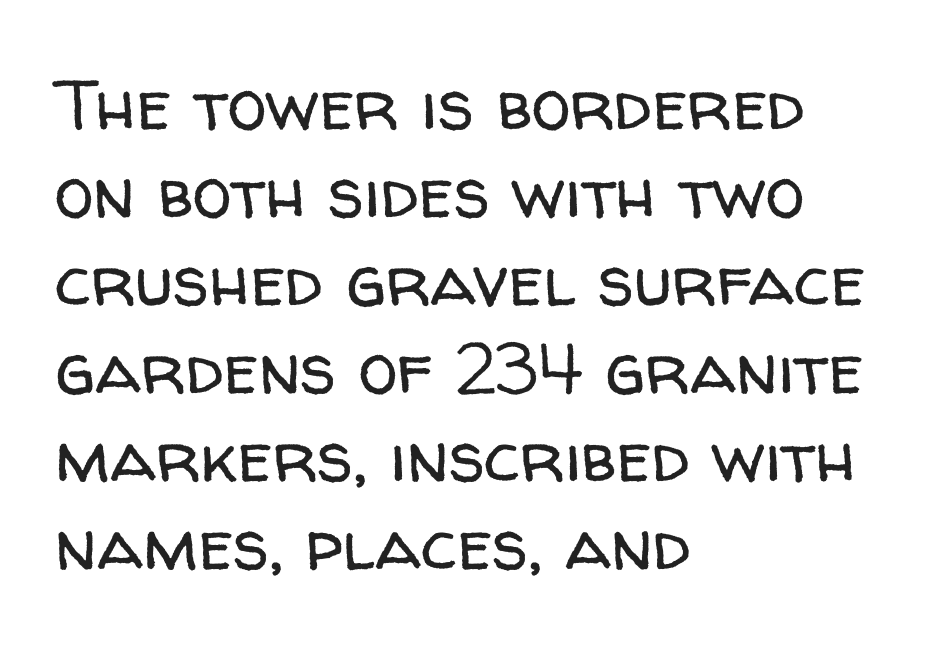
The image shows 71 px regular-weight sans-serif type, upright; set left-aligned, line spacing 1.24x, normal letter spacing, not underlined; low stroke contrast and a medium x-height.
